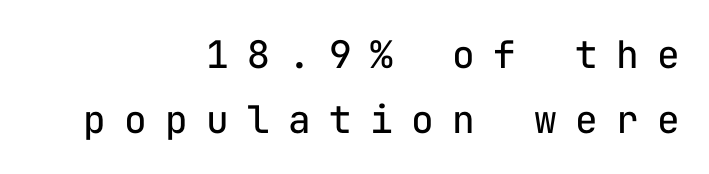
The image shows 38 px regular-weight sans-serif type, upright, monospaced; set right-aligned, normal line spacing (1.7x), unusually wide letter spacing (+0.48 em), not underlined; low stroke contrast and a medium x-height.
